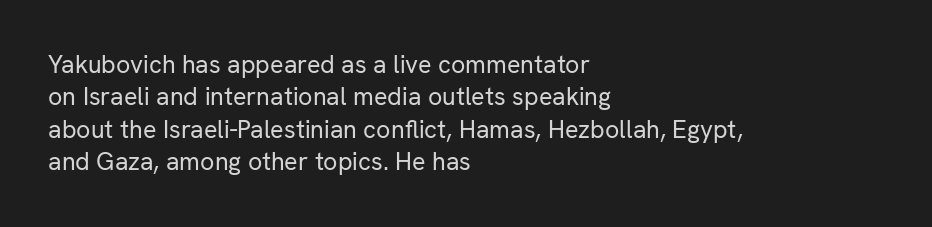
{"italic": "no", "bold": "no", "underline": "no", "align": "left", "line_spacing": "normal", "line_spacing_ratio": 1.3, "letter_spacing": "normal", "letter_spacing_em": 0.0, "glyph_px": 25}
